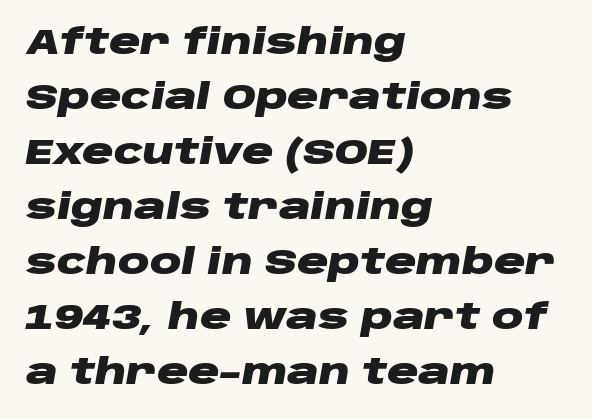
Q: Is the text bold? A: Yes.
Q: Is the text italic (slanted)? A: Yes, it leans right by about 10 degrees.
Q: Is the text underlined? A: No.
Q: How is the paragraph aligned? A: Left-aligned.
Q: Is the spacing between letters normal or unusually wide? A: Normal.
Q: Is the spacing between lines tight, normal or loose? A: Normal.
Q: Width (condensed, normal, or wide)? A: Wide.
Q: Stroke contrast? A: Low.
Q: x-height? A: Large.
Q: Monospaced? A: No.
